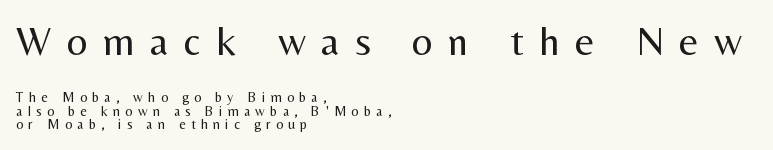
{"serif": "no", "italic": "no", "bold": "no", "weight": "regular", "width": "normal", "stroke_contrast": "medium", "x_height": "medium", "monospaced": "no", "underline": "no", "align": "left", "line_spacing": "tight", "line_spacing_ratio": 0.98, "letter_spacing": "wide", "letter_spacing_em": 0.38, "larger_block": "first", "size_ratio": 2.93, "glyph_px": 41}
